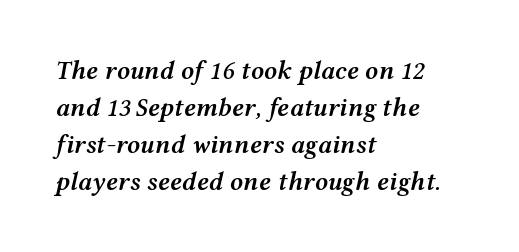
The image shows 26 px text type, italic (leaning right); set left-aligned, normal line spacing (1.42x), normal letter spacing, not underlined.
